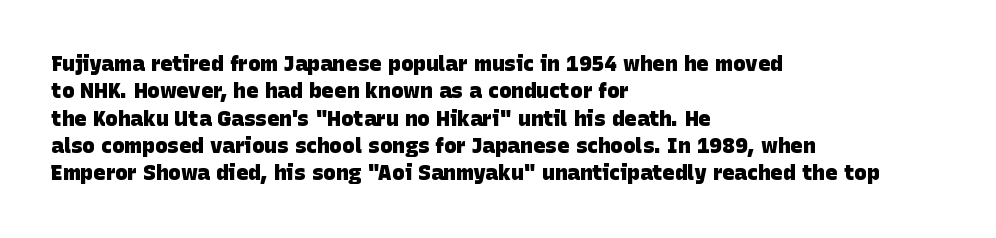
The image shows 21 px bold type; set left-aligned, normal line spacing (1.3x), normal letter spacing, not underlined.
